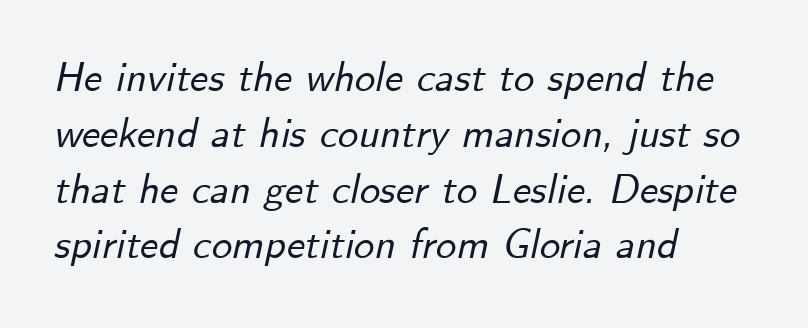
{"italic": "yes", "lean": "right", "slant_degrees": 12, "width": "normal", "stroke_contrast": "low", "x_height": "small", "monospaced": "no", "underline": "no", "align": "left", "line_spacing": "normal", "line_spacing_ratio": 1.36, "letter_spacing": "normal", "letter_spacing_em": 0.0, "glyph_px": 41}
